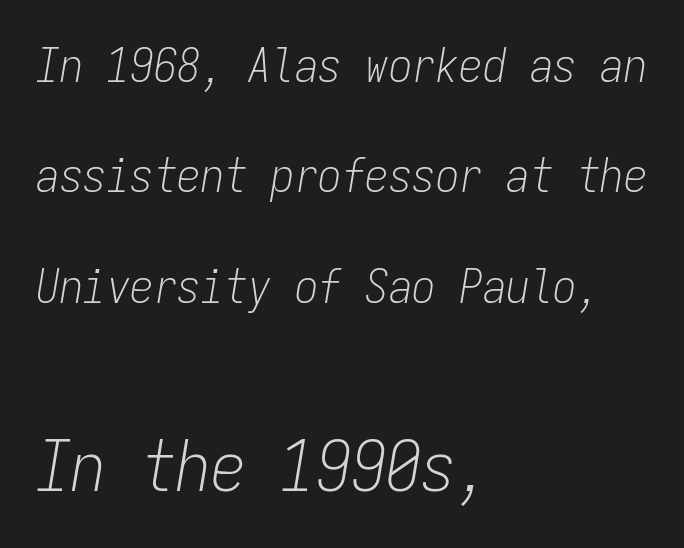
{"italic": "yes", "lean": "right", "slant_degrees": 9, "bold": "no", "weight": "light", "width": "condensed", "stroke_contrast": "low", "x_height": "medium", "monospaced": "yes", "underline": "no", "align": "left", "line_spacing": "loose", "line_spacing_ratio": 2.35, "letter_spacing": "normal", "letter_spacing_em": 0.0, "larger_block": "second", "size_ratio": 1.49, "glyph_px": 70}
